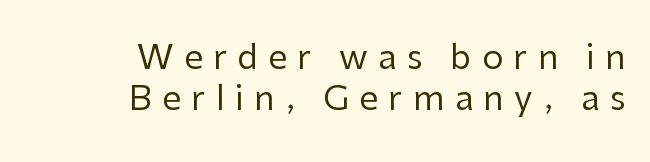
{"serif": "no", "italic": "no", "bold": "no", "weight": "regular", "width": "normal", "stroke_contrast": "low", "x_height": "medium", "monospaced": "no", "underline": "no", "align": "right", "line_spacing_ratio": 1.21, "letter_spacing": "wide", "letter_spacing_em": 0.3, "glyph_px": 34}
